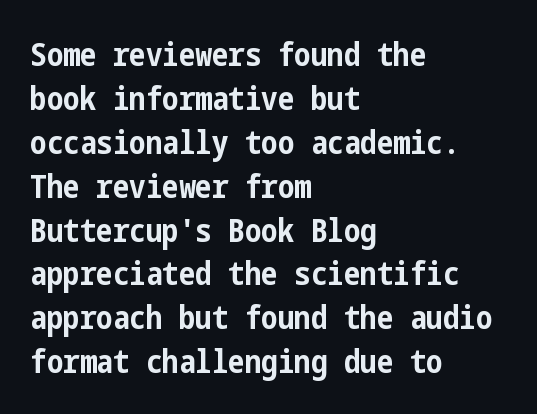
{"serif": "no", "italic": "no", "bold": "yes", "weight": "bold", "width": "condensed", "stroke_contrast": "low", "x_height": "medium", "underline": "no", "align": "left", "line_spacing": "normal", "line_spacing_ratio": 1.33, "letter_spacing": "normal", "letter_spacing_em": 0.0, "glyph_px": 33}
